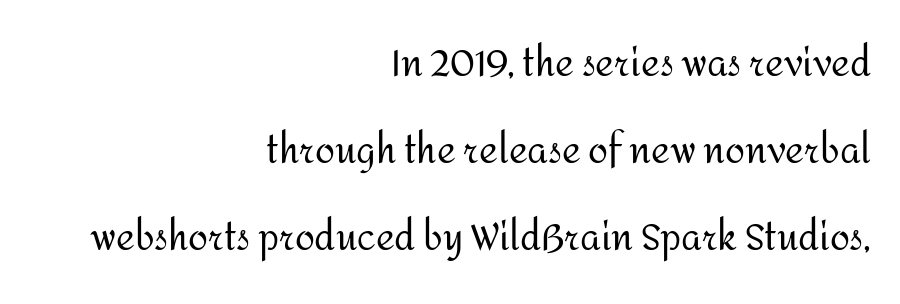
Leading is clearly above the norm, producing a sparse column. Nobody drew a line under any word here. The ragged edge is on the left, which tells us the setting is flush right. The passage shown is typed in a proportional face where columns would drift. The face used here is rendered with its standard letterfit.
